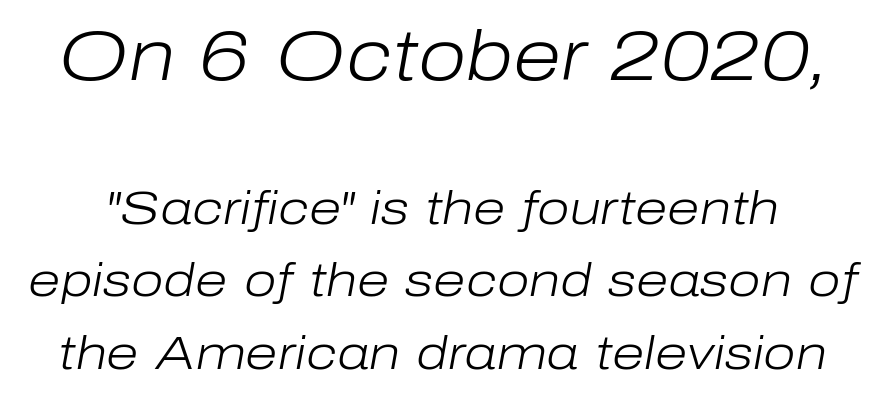
Q: Is the text bold? A: No.
Q: Is the text italic (slanted)? A: Yes, it leans right by about 10 degrees.
Q: Is the text underlined? A: No.
Q: Is the spacing between letters normal or unusually wide? A: Normal.
Q: Is the spacing between lines tight, normal or loose? A: Normal.
Q: Which block of text is set in a larger size, the first (top) or the second (bottom)? A: The first (top) one.
Q: Width (condensed, normal, or wide)? A: Normal.
Q: Stroke contrast? A: Low.
Q: x-height? A: Medium.
Q: Monospaced? A: No.
